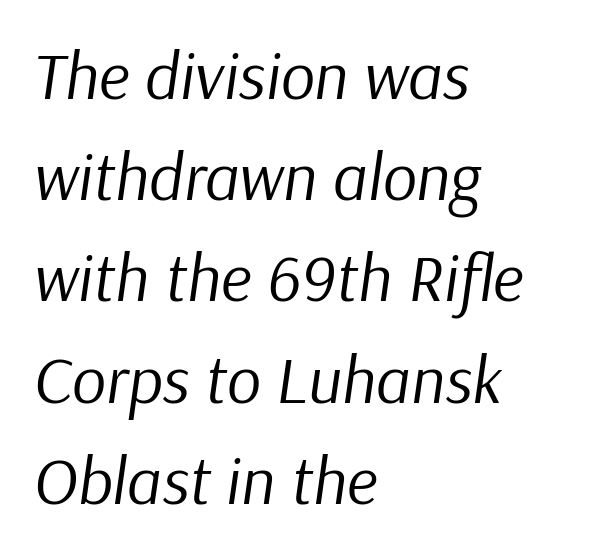
The image shows 67 px regular-weight type, italic (leaning right); set left-aligned, normal line spacing (1.51x), normal letter spacing, not underlined; low stroke contrast and a medium x-height.
